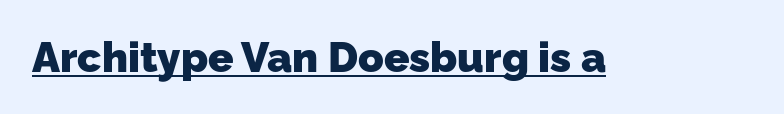
The face used here appears with an underline applied. Does the type have serifs? No, each stem ends abruptly. Every letter is thick-stroked: bold, no question. Each letter keeps its own natural width here, so spacing adapts to shape. What stands out about the letter spacing? Nothing — it is the standard amount.
